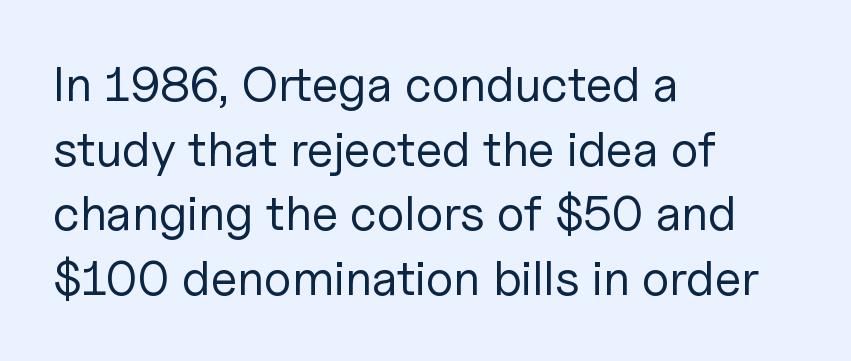
You could not count columns in this text — the font is proportionally spaced. Horizontal alignment here is leftward, the default for most running prose. What stands out about the letter spacing? Nothing — it is the standard amount. Letters have the restrained weight of plain body copy at most. This sample uses a sans-serif face.
